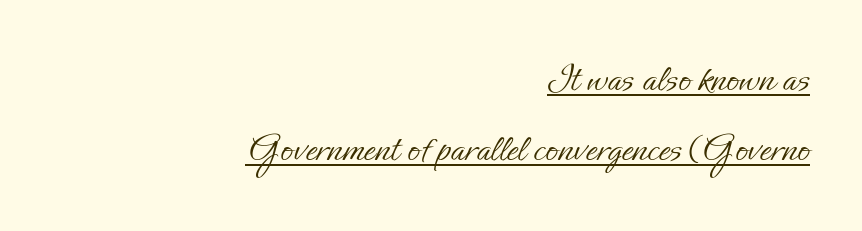
No letter is thick-stroked: the sample isn't bold. The specimen includes a rule beneath the text block's lines. The letterforms sit shoulder to shoulder at normal distance. Each line ends at the same right margin while the left side varies. The face used here is proportionally spaced, like ordinary book or web type.
